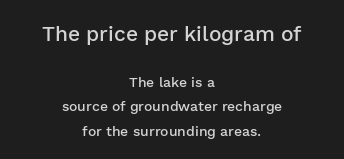
{"italic": "no", "bold": "semi", "underline": "no", "align": "center", "line_spacing_ratio": 1.76, "letter_spacing": "normal", "letter_spacing_em": 0.0, "larger_block": "first", "size_ratio": 1.5, "glyph_px": 21}
